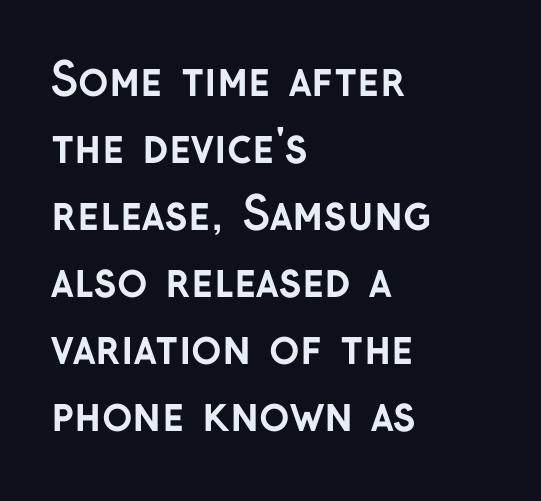
{"serif": "no", "italic": "no", "bold": "yes", "weight": "semibold", "width": "normal", "stroke_contrast": "low", "x_height": "medium", "monospaced": "no", "underline": "no", "align": "left", "line_spacing": "normal", "line_spacing_ratio": 1.49, "letter_spacing": "normal", "letter_spacing_em": 0.0, "glyph_px": 45}
